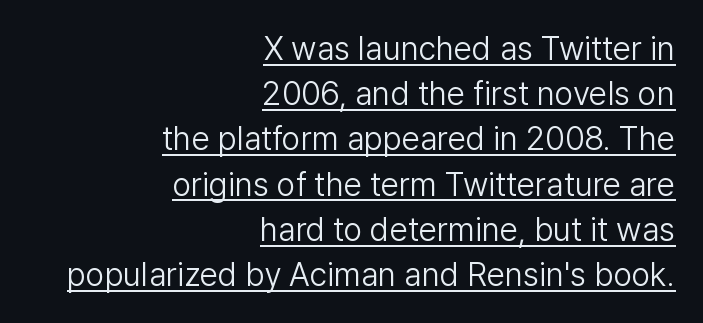
{"serif": "no", "italic": "no", "bold": "no", "weight": "light", "width": "normal", "stroke_contrast": "low", "x_height": "medium", "monospaced": "no", "underline": "yes", "align": "right", "line_spacing": "normal", "line_spacing_ratio": 1.37, "letter_spacing": "normal", "letter_spacing_em": 0.0, "glyph_px": 33}
